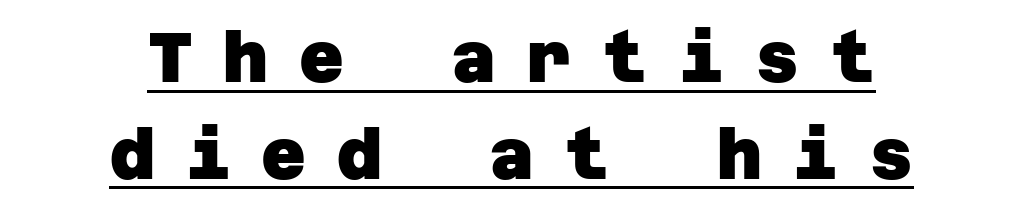
Q: Is the text bold? A: Yes.
Q: Is the typeface a serif or a sans-serif typeface? A: Sans-serif.
Q: Is the text underlined? A: Yes.
Q: How is the paragraph aligned? A: Centered.
Q: Is the spacing between letters normal or unusually wide? A: Unusually wide.
Q: Is the spacing between lines tight, normal or loose? A: Normal.
Q: Width (condensed, normal, or wide)? A: Normal.
Q: Stroke contrast? A: Low.
Q: x-height? A: Large.
